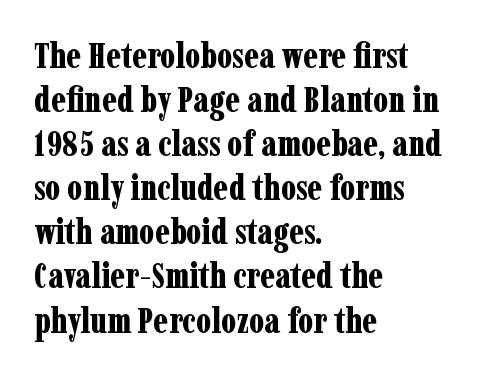
A serif font was chosen for this passage. You could not count columns in this text — the font is proportionally spaced. The setting favours the left margin, as ordinary paragraphs usually do. The gaps between neighbouring characters are ordinary and unremarkable. The designer left line spacing at the default.
